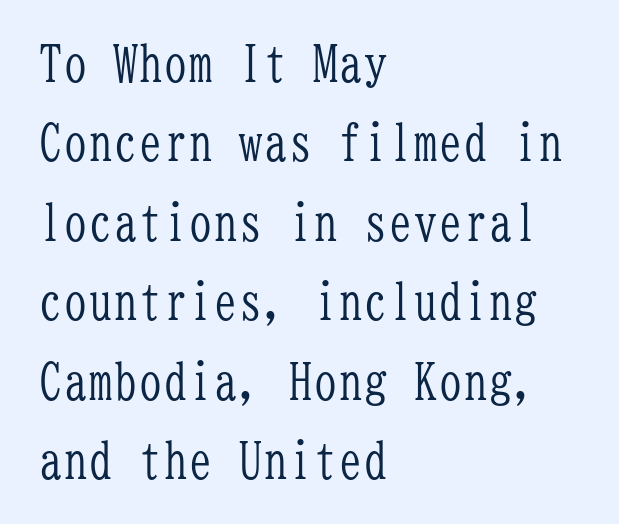
{"serif": "yes", "italic": "no", "bold": "no", "weight": "light", "width": "condensed", "stroke_contrast": "low", "x_height": "medium", "monospaced": "yes", "underline": "no", "align": "left", "line_spacing": "normal", "line_spacing_ratio": 1.59, "letter_spacing": "normal", "letter_spacing_em": 0.0, "glyph_px": 50}
